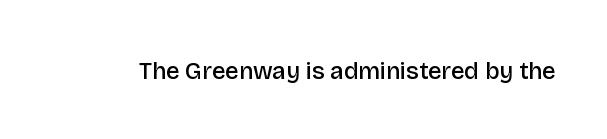
Q: Is the text bold? A: Semi-bold.
Q: Is the text italic (slanted)? A: No, it is upright.
Q: Is the text underlined? A: No.
Q: Is the spacing between letters normal or unusually wide? A: Normal.
